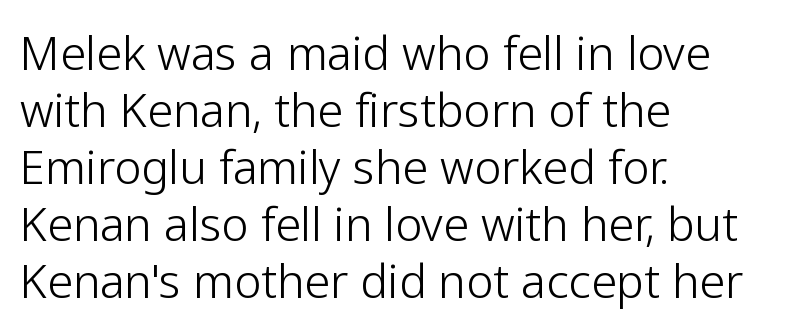
The image shows 46 px light sans-serif type, upright; set left-aligned, line spacing 1.24x, normal letter spacing, not underlined; low stroke contrast and a medium x-height.
